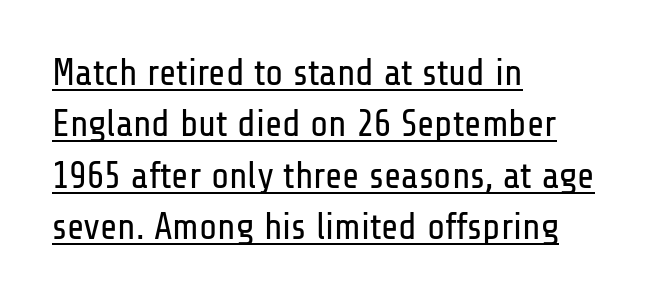
A typesetter would mark this as roman, not italic. To sum up the face: it is a sans, with no serifs. The paragraph has a hard left edge and a soft right edge. Is the type heavy? It reads as light-to-regular instead. Line spacing here is normal. The passage shown is underscored from start to finish.
